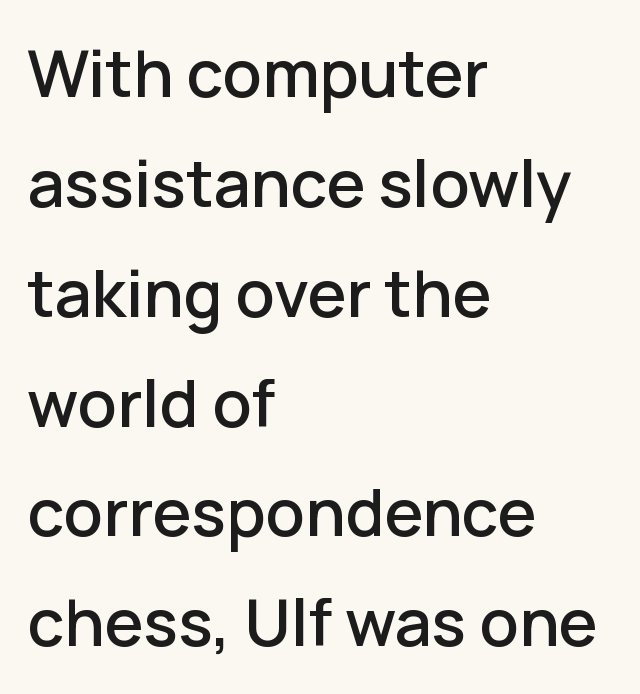
The image shows 65 px sans-serif type, upright; set left-aligned, normal line spacing (1.69x), normal letter spacing, not underlined; low stroke contrast and a medium x-height.
